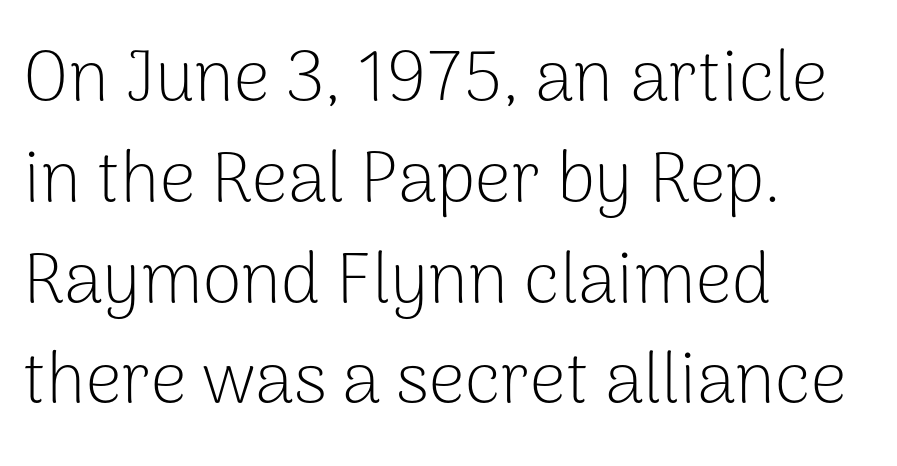
Think standard paragraph weight, or any step lighter than that. This sample keeps an unexceptional amount of space between lines. Letter spacing: default. These lines are rendered in a variable-pitch font.
